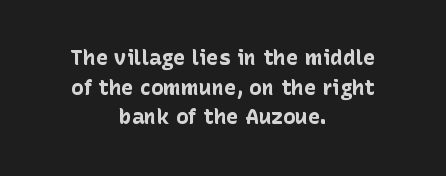
{"italic": "no", "bold": "yes", "underline": "no", "align": "center", "line_spacing": "normal", "line_spacing_ratio": 1.41, "letter_spacing": "normal", "letter_spacing_em": 0.0, "glyph_px": 21}
